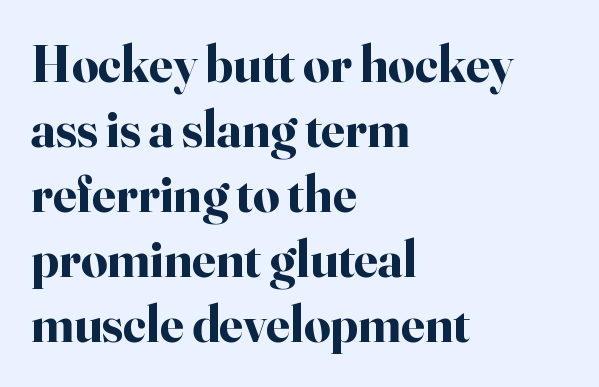
Q: Is the text bold? A: Yes.
Q: Is the text italic (slanted)? A: No, it is upright.
Q: Is the typeface a serif or a sans-serif typeface? A: Serif.
Q: Is the text underlined? A: No.
Q: How is the paragraph aligned? A: Left-aligned.
Q: Is the spacing between letters normal or unusually wide? A: Normal.
Q: Is the spacing between lines tight, normal or loose? A: Normal.
Q: Width (condensed, normal, or wide)? A: Normal.
Q: Stroke contrast? A: High.
Q: x-height? A: Small.
Q: Monospaced? A: No.
